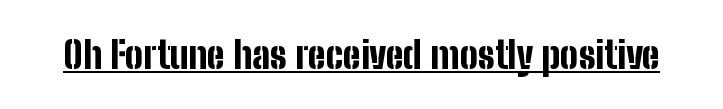
A typesetter would call this proportional, since set widths differ per character. Stroke terminals: plain, sans-serif. Is the type bold? Yes — the strokes are clearly thick and heavy. You could call the tracking neutral — neither tight nor loose. The typography opts for an upright posture over an oblique one. Beneath each row of characters lies a ruled line.
